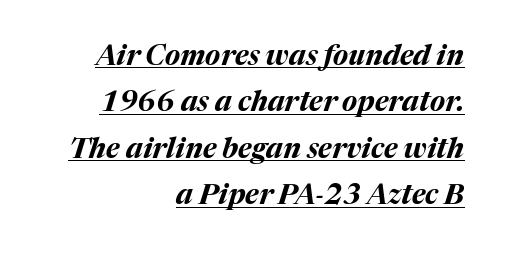
{"italic": "yes", "lean": "right", "slant_degrees": 17, "bold": "yes", "weight": "bold", "width": "normal", "stroke_contrast": "medium", "x_height": "medium", "monospaced": "no", "underline": "yes", "align": "right", "line_spacing": "normal", "line_spacing_ratio": 1.66, "letter_spacing": "normal", "letter_spacing_em": 0.0, "glyph_px": 28}
